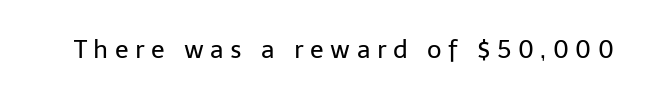
{"italic": "no", "bold": "no", "underline": "no", "letter_spacing": "wide", "letter_spacing_em": 0.26, "glyph_px": 25}
